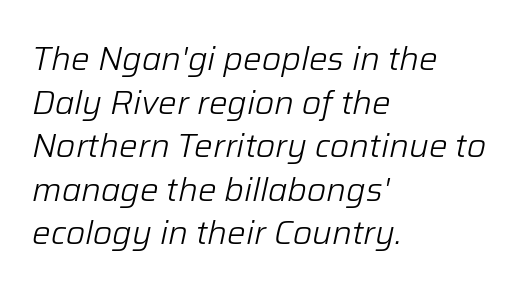
{"italic": "yes", "lean": "right", "slant_degrees": 12, "bold": "no", "weight": "light", "width": "normal", "stroke_contrast": "low", "x_height": "medium", "monospaced": "no", "underline": "no", "align": "left", "line_spacing": "normal", "line_spacing_ratio": 1.32, "letter_spacing": "normal", "letter_spacing_em": 0.0, "glyph_px": 33}
